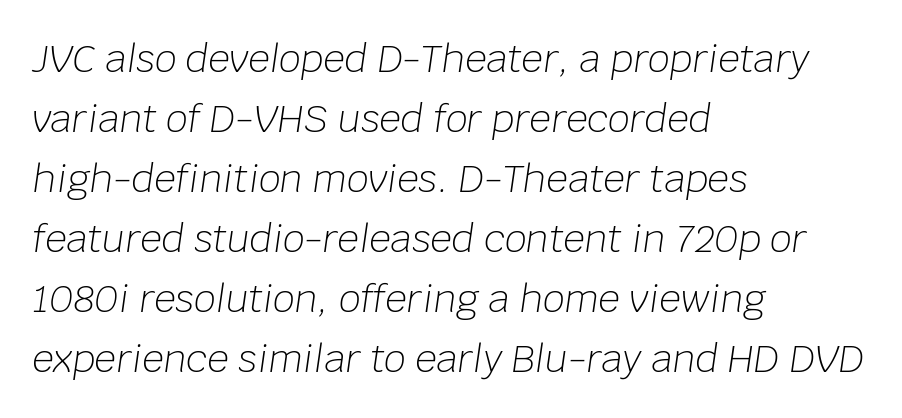
A typesetter would call this proportional, since set widths differ per character. It's the slanting kind of type. The typesetting does not lean heavy: it is not bold. Unmarked baselines from the first word to the last.
